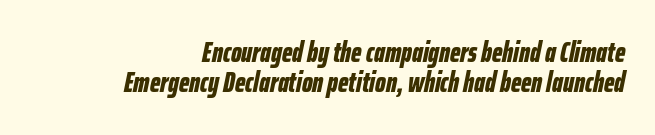
Q: Is the text bold? A: Yes.
Q: Is the text italic (slanted)? A: Yes, it leans right by about 12 degrees.
Q: Is the text underlined? A: No.
Q: How is the paragraph aligned? A: Right-aligned.
Q: Is the spacing between letters normal or unusually wide? A: Normal.
Q: Is the spacing between lines tight, normal or loose? A: Tight.
Q: Width (condensed, normal, or wide)? A: Condensed.
Q: Stroke contrast? A: Low.
Q: x-height? A: Medium.
Q: Monospaced? A: No.
